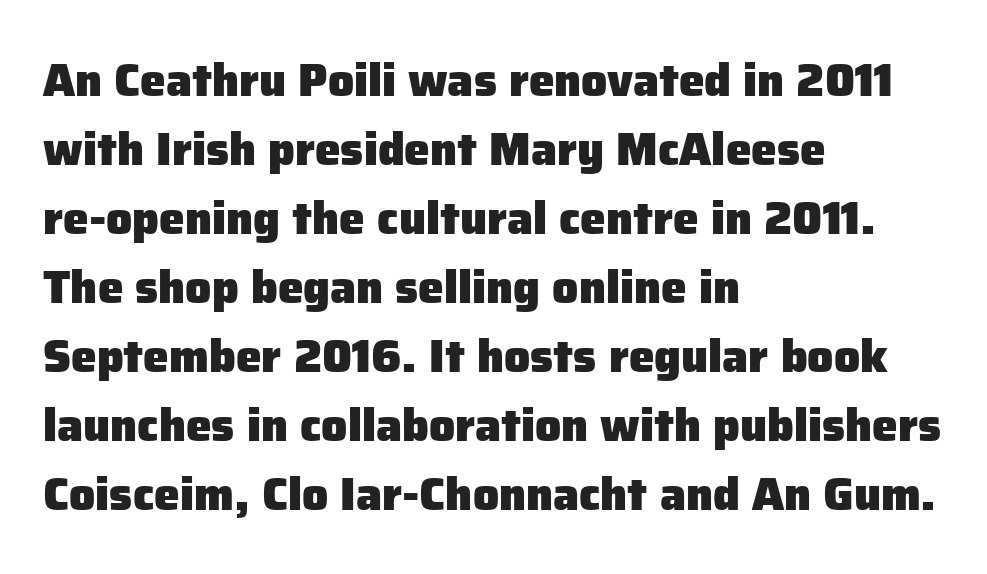
{"serif": "no", "italic": "no", "bold": "yes", "weight": "heavy", "width": "normal", "stroke_contrast": "low", "x_height": "medium", "monospaced": "no", "underline": "no", "align": "left", "line_spacing": "normal", "line_spacing_ratio": 1.5, "letter_spacing": "normal", "letter_spacing_em": 0.0, "glyph_px": 46}
